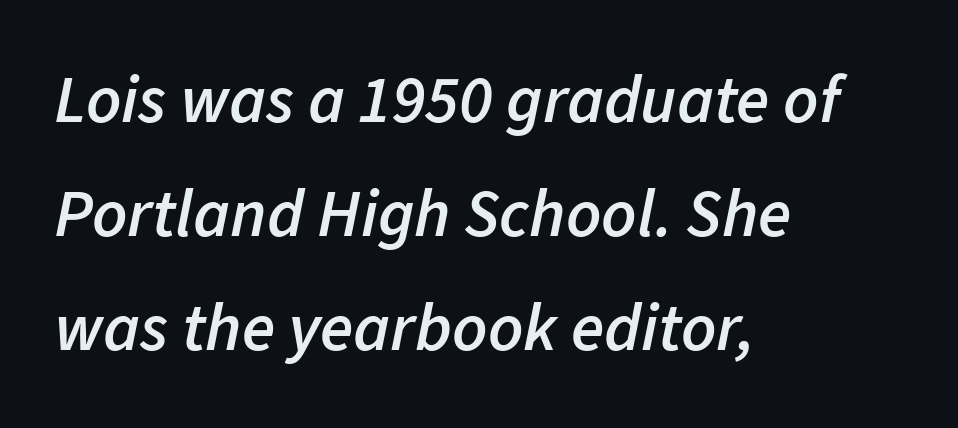
{"italic": "yes", "lean": "right", "slant_degrees": 11, "bold": "semi", "weight": "semibold", "width": "normal", "stroke_contrast": "low", "x_height": "medium", "monospaced": "no", "underline": "no", "align": "left", "line_spacing": "normal", "line_spacing_ratio": 1.68, "letter_spacing": "normal", "letter_spacing_em": 0.0, "glyph_px": 68}
